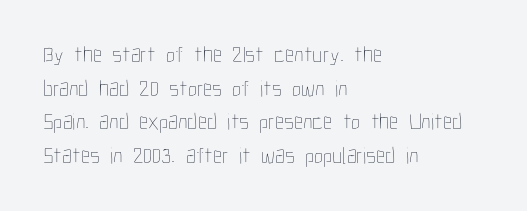
The image shows 23 px text type, upright; set left-aligned, normal line spacing (1.46x), normal letter spacing, not underlined.
